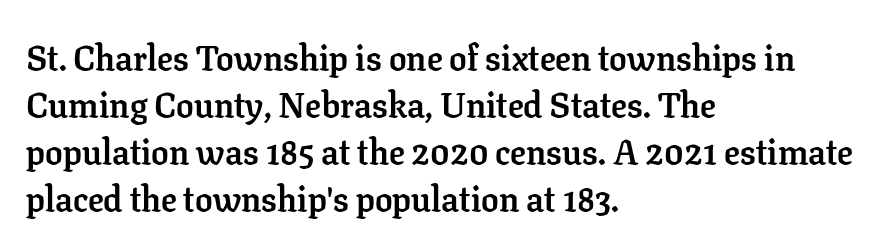
Q: Is the text bold? A: Yes.
Q: Is the text italic (slanted)? A: No, it is upright.
Q: Is the typeface a serif or a sans-serif typeface? A: Serif.
Q: Is the text underlined? A: No.
Q: How is the paragraph aligned? A: Left-aligned.
Q: Is the spacing between letters normal or unusually wide? A: Normal.
Q: Is the spacing between lines tight, normal or loose? A: Normal.
Q: Width (condensed, normal, or wide)? A: Normal.
Q: Stroke contrast? A: Low.
Q: x-height? A: Medium.
Q: Monospaced? A: No.
